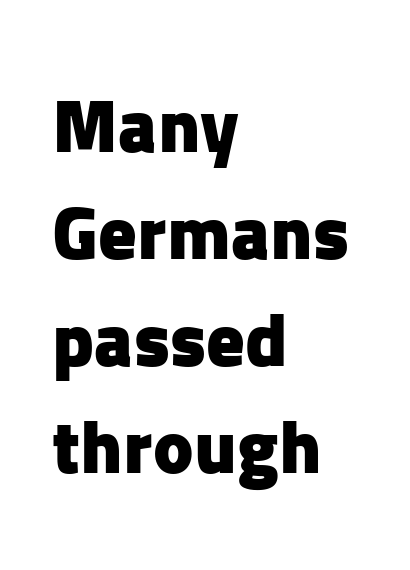
The image shows 76 px heavy sans-serif type, upright; set left-aligned, normal line spacing (1.41x), normal letter spacing, not underlined; low stroke contrast and a medium x-height.
